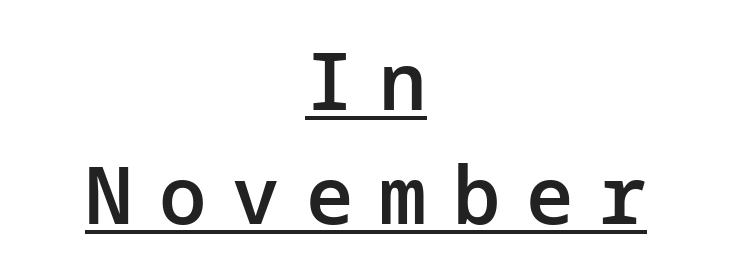
Beneath each row of characters lies a ruled line. The type family on display is of the sans-serif kind. Students, note that the glyphs here are deliberately spaced far apart. If you folded the block vertically in half, each line would mirror itself in length.
